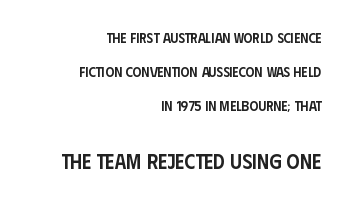
Q: Is the text bold? A: Semi-bold.
Q: Is the text italic (slanted)? A: No, it is upright.
Q: Is the text underlined? A: No.
Q: How is the paragraph aligned? A: Right-aligned.
Q: Is the spacing between letters normal or unusually wide? A: Normal.
Q: Is the spacing between lines tight, normal or loose? A: Loose.
Q: Which block of text is set in a larger size, the first (top) or the second (bottom)? A: The second (bottom) one.
